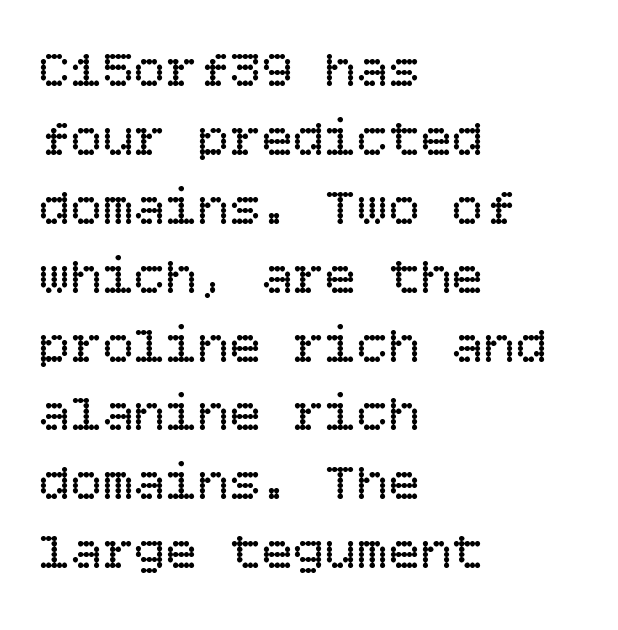
Descender tails drop into unmarked territory. Style check: upright. The typeface has the unassuming heft of standard copy or less. Honestly, the row spacing looks completely unremarkable. Typeset ragged right — the left edge is the straight one. The passage shown has conventional tracking throughout.
